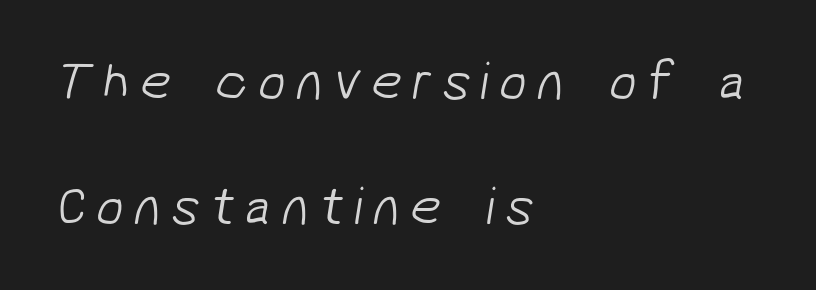
{"serif": "no", "bold": "no", "weight": "light", "width": "normal", "stroke_contrast": "low", "x_height": "medium", "monospaced": "no", "underline": "no", "align": "left", "line_spacing": "loose", "line_spacing_ratio": 2.27, "glyph_px": 55}
